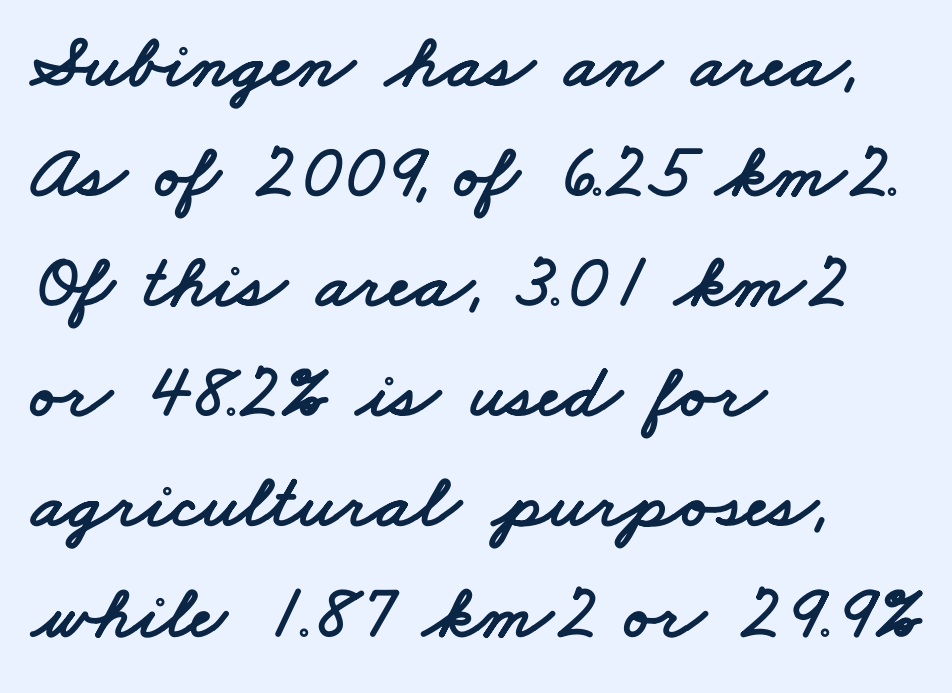
{"serif": "no", "width": "wide", "stroke_contrast": "low", "x_height": "small", "monospaced": "no", "underline": "no", "align": "left", "line_spacing": "normal", "line_spacing_ratio": 1.43, "letter_spacing": "normal", "letter_spacing_em": 0.0, "glyph_px": 77}
